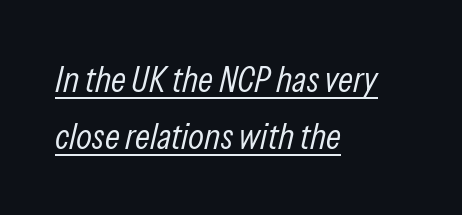
{"italic": "yes", "lean": "right", "slant_degrees": 13, "bold": "no", "weight": "light", "width": "condensed", "stroke_contrast": "low", "x_height": "medium", "monospaced": "no", "underline": "yes", "align": "left", "line_spacing": "normal", "line_spacing_ratio": 1.53, "letter_spacing": "normal", "letter_spacing_em": 0.0, "glyph_px": 37}
